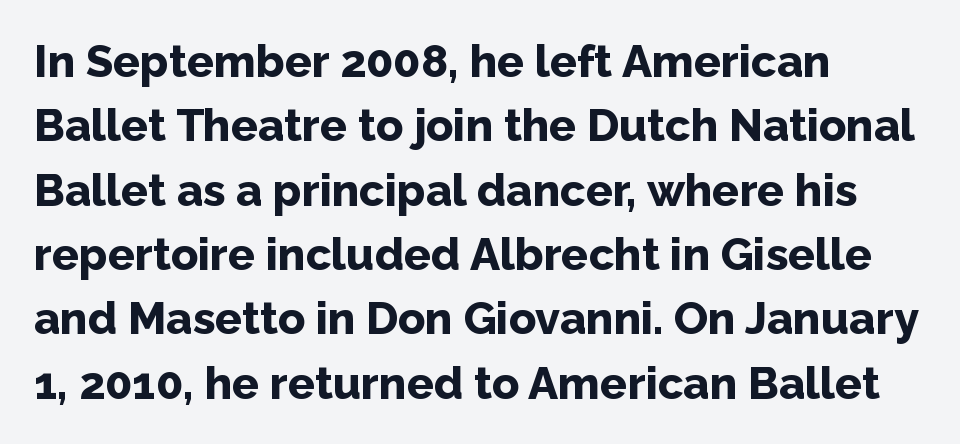
{"serif": "no", "italic": "no", "bold": "yes", "weight": "bold", "width": "normal", "stroke_contrast": "low", "x_height": "medium", "monospaced": "no", "underline": "no", "align": "left", "line_spacing": "normal", "line_spacing_ratio": 1.43, "letter_spacing": "normal", "letter_spacing_em": 0.0, "glyph_px": 45}
